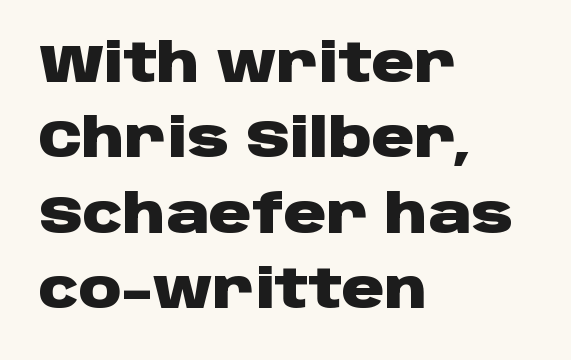
{"serif": "no", "italic": "no", "bold": "yes", "weight": "heavy", "width": "wide", "stroke_contrast": "low", "x_height": "large", "monospaced": "no", "underline": "no", "align": "left", "line_spacing": "normal", "line_spacing_ratio": 1.42, "letter_spacing": "normal", "letter_spacing_em": 0.0, "glyph_px": 53}
